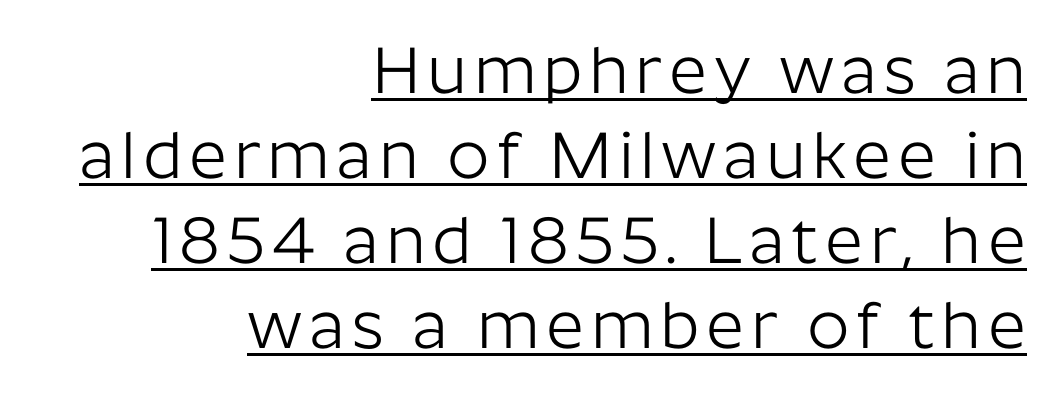
The image shows 66 px light sans-serif type, upright; set right-aligned, normal line spacing (1.29x), underlined; low stroke contrast and a medium x-height.
